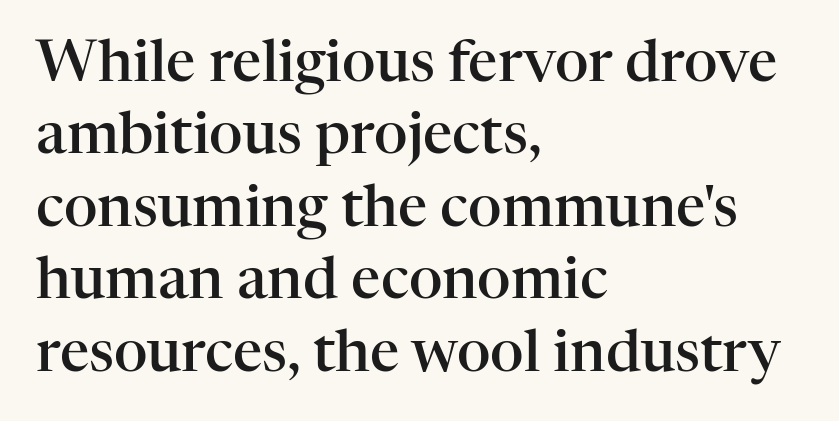
Each word holds together tightly as a unit, with standard inter-letter gaps. A typesetter would mark this as roman, not italic. Compared with an ordinary text face, these strokes are moderately heavier — a semibold. The letters advance in unequal steps, a hallmark of proportional type. Reading down the column, the eye jumps a familiar distance to each next line.
